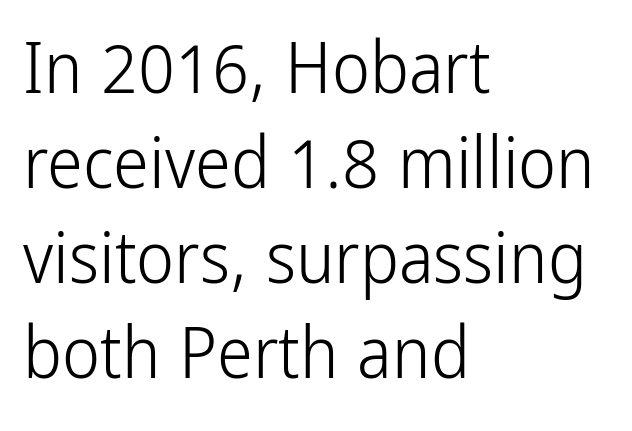
Q: Is the text bold? A: No.
Q: Is the text italic (slanted)? A: No, it is upright.
Q: Is the typeface a serif or a sans-serif typeface? A: Sans-serif.
Q: Is the text underlined? A: No.
Q: How is the paragraph aligned? A: Left-aligned.
Q: Is the spacing between letters normal or unusually wide? A: Normal.
Q: Is the spacing between lines tight, normal or loose? A: Normal.
Q: Width (condensed, normal, or wide)? A: Condensed.
Q: Stroke contrast? A: Low.
Q: x-height? A: Medium.
Q: Monospaced? A: No.
